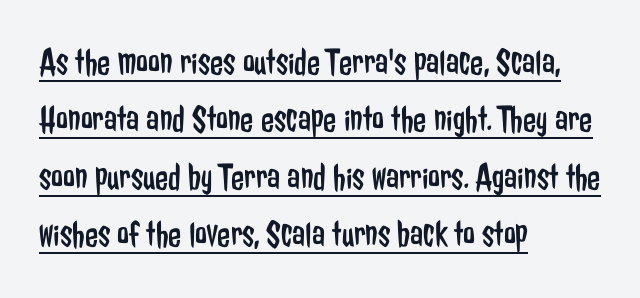
Nope, no serifs anywhere on these letters. There is no visible air inserted between adjacent glyphs. Stroke mass is kept to a normal reading level or below. The letters stand upright; this is a roman face. This block has exactly the height ordinary leading produces. The lines in this sample share a left origin and differ only in where they stop.
